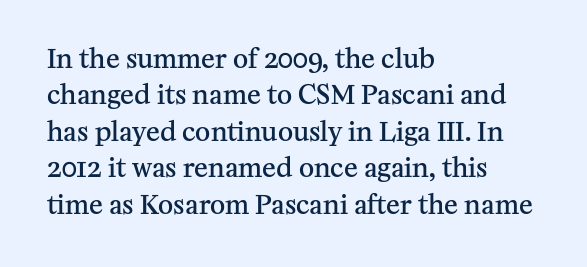
Each glyph is drawn with semibold strokes, heavier than normal yet not fully bold. Each word holds together tightly as a unit, with standard inter-letter gaps. These lines sit exactly where default settings would place them. Every row of glyphs begins at an identical x-position on the left.
